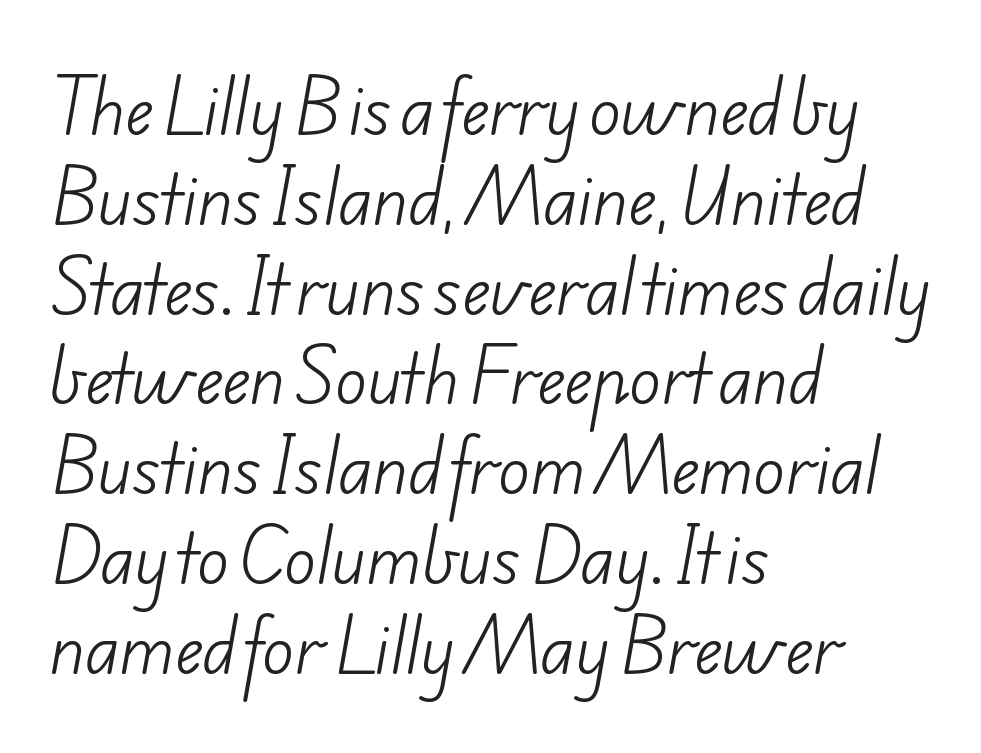
Q: Is the text bold? A: No.
Q: Is the typeface a serif or a sans-serif typeface? A: Sans-serif.
Q: Is the text underlined? A: No.
Q: How is the paragraph aligned? A: Left-aligned.
Q: Is the spacing between letters normal or unusually wide? A: Normal.
Q: Is the spacing between lines tight, normal or loose? A: Normal.
Q: Width (condensed, normal, or wide)? A: Normal.
Q: Stroke contrast? A: Low.
Q: x-height? A: Small.
Q: Monospaced? A: No.
